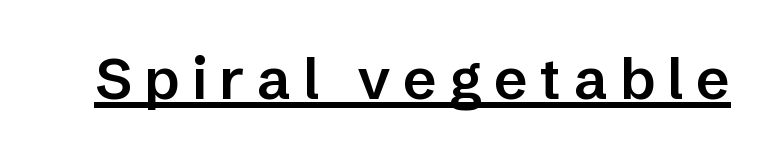
Looks like regular typesetting: each glyph gets only the width it needs. The letters stand upright; this is a roman face. Regarding serifs, this sample does without them. Is the type bold? Partly — it's a semibold, heavier than regular but not fully bold. The typesetter has applied underlining to the passage shown.
